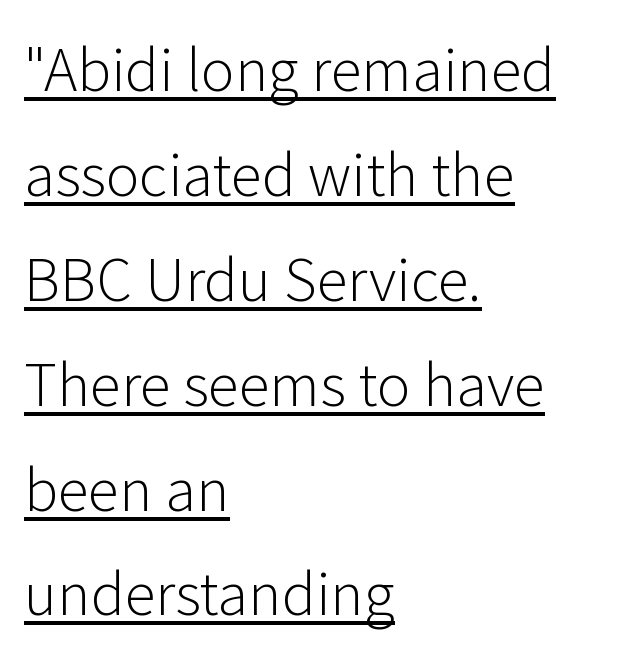
{"serif": "no", "italic": "no", "bold": "no", "weight": "light", "width": "normal", "stroke_contrast": "low", "x_height": "medium", "monospaced": "no", "underline": "yes", "align": "left", "line_spacing_ratio": 1.84, "letter_spacing": "normal", "letter_spacing_em": 0.0, "glyph_px": 57}
